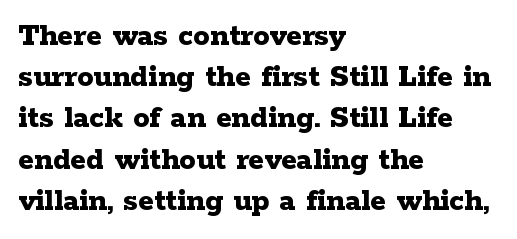
Ordinary non-slanted type is in use. Yep, those are serifs on the letters. If you drew a ruler down the left edge, every line would touch it. Glyph-to-glyph distance matches everyday printed text. Rows of type keep a routine distance in the vertical direction.
